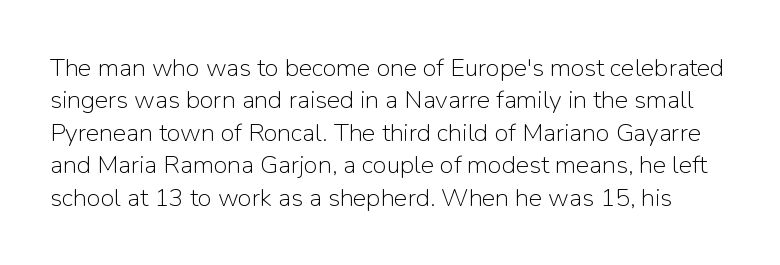
The image shows 25 px text type, upright; set normal line spacing (1.3x), normal letter spacing, not underlined.
